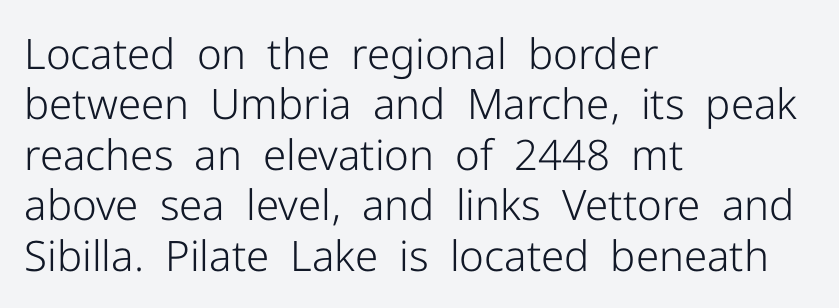
No heavy texture on the line: the type isn't bold. Spacing verdict: proportional, widths tailored to each character. Default kerning and tracking; the words read as compact shapes. Style check: upright. Stroke terminals: plain, sans-serif. Glance below the letters and you will spot only blank space.
